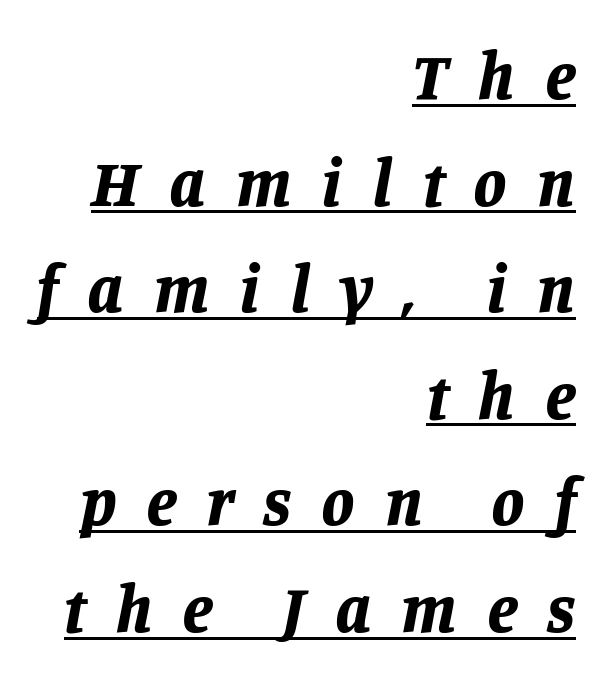
The image shows 67 px bold type, italic (leaning right); set right-aligned, normal line spacing (1.59x), unusually wide letter spacing (+0.44 em), underlined; low stroke contrast and a large x-height.
